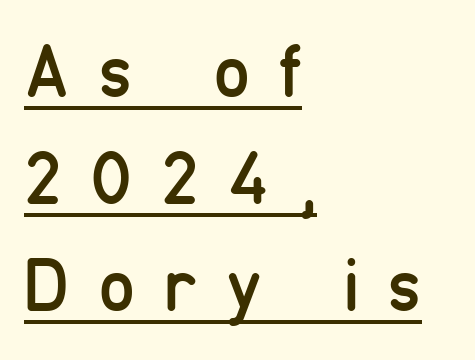
What kind of face is this? One without serifs — a sans. Tall strokes in this sample are plumb rather than angled. The words here are underlined. Ink coverage per letter is moderate at most.
